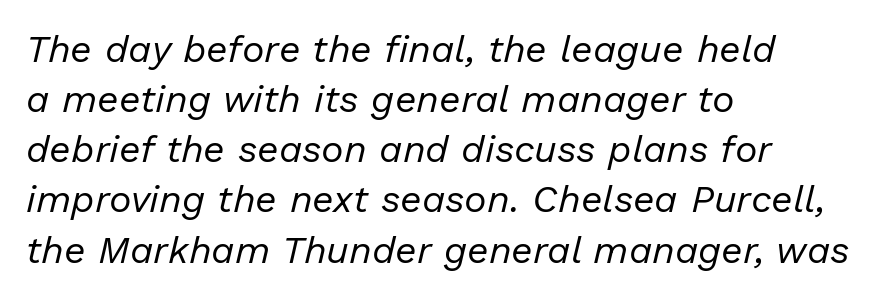
Descenders are the only things crossing below the line. The paragraph has a hard left edge and a soft right edge. Between one letter and the next there's only the usual sliver of space. The weight tops out at a normal text grade.
